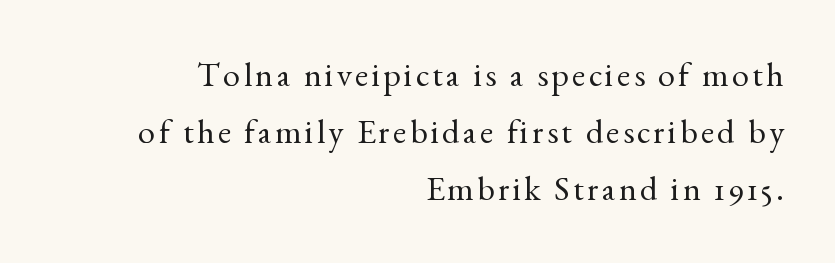
The ragged edge is on the left, which tells us the setting is flush right. Whoever set this chose a conventional vertical rhythm. The designer went with a serif here, giving each stem small feet. This sample has the flowing, uneven cadence of proportional lettering. Quick note: underline off. The font is comparable to plain body text, perhaps lighter.
